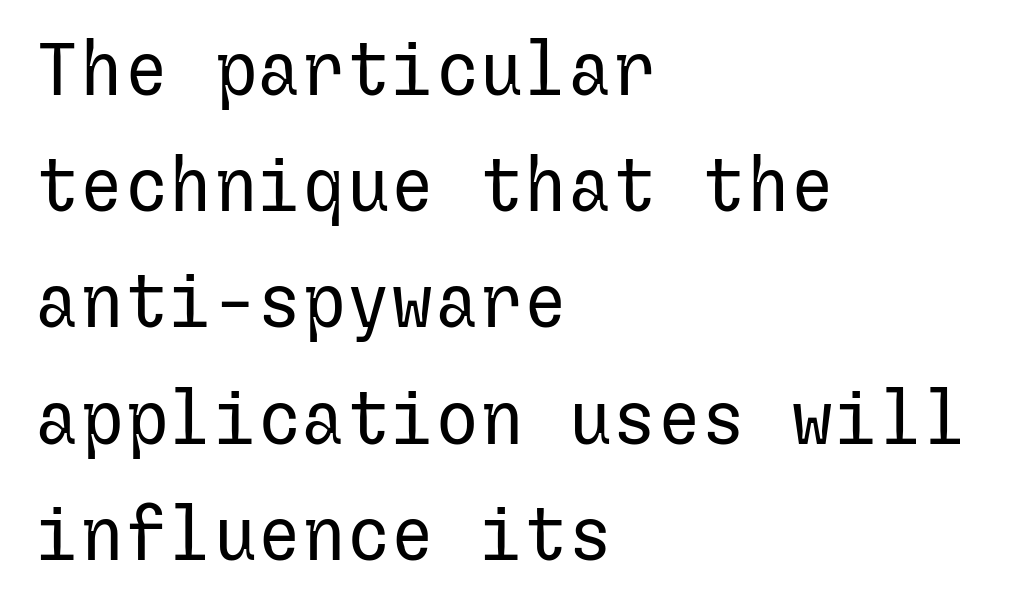
Q: Is the text bold? A: No.
Q: Is the text italic (slanted)? A: No, it is upright.
Q: Is the typeface a serif or a sans-serif typeface? A: Sans-serif.
Q: Is the text underlined? A: No.
Q: How is the paragraph aligned? A: Left-aligned.
Q: Is the spacing between letters normal or unusually wide? A: Normal.
Q: Is the spacing between lines tight, normal or loose? A: Normal.
Q: Width (condensed, normal, or wide)? A: Normal.
Q: Stroke contrast? A: Low.
Q: x-height? A: Medium.
